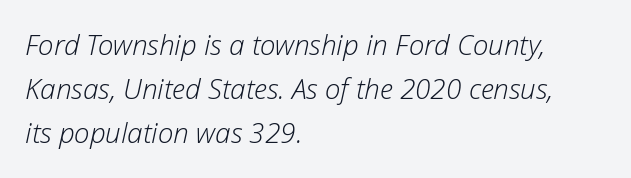
Q: Is the text bold? A: No.
Q: Is the text italic (slanted)? A: Yes, it leans right by about 12 degrees.
Q: Is the text underlined? A: No.
Q: How is the paragraph aligned? A: Left-aligned.
Q: Is the spacing between letters normal or unusually wide? A: Normal.
Q: Is the spacing between lines tight, normal or loose? A: Normal.
Q: Width (condensed, normal, or wide)? A: Normal.
Q: Stroke contrast? A: Low.
Q: x-height? A: Medium.
Q: Monospaced? A: No.
